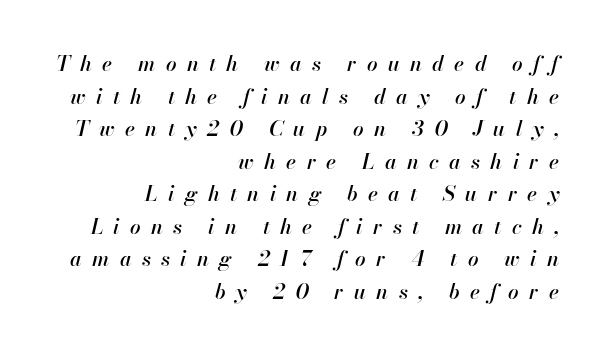
Q: Is the text italic (slanted)? A: Yes, it leans right by about 13 degrees.
Q: Is the text underlined? A: No.
Q: How is the paragraph aligned? A: Right-aligned.
Q: Is the spacing between letters normal or unusually wide? A: Unusually wide.
Q: Is the spacing between lines tight, normal or loose? A: Normal.
